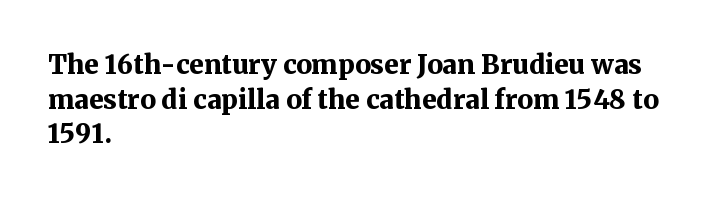
{"italic": "no", "bold": "yes", "underline": "no", "align": "left", "line_spacing": "normal", "line_spacing_ratio": 1.33, "letter_spacing": "normal", "letter_spacing_em": 0.0, "glyph_px": 26}
